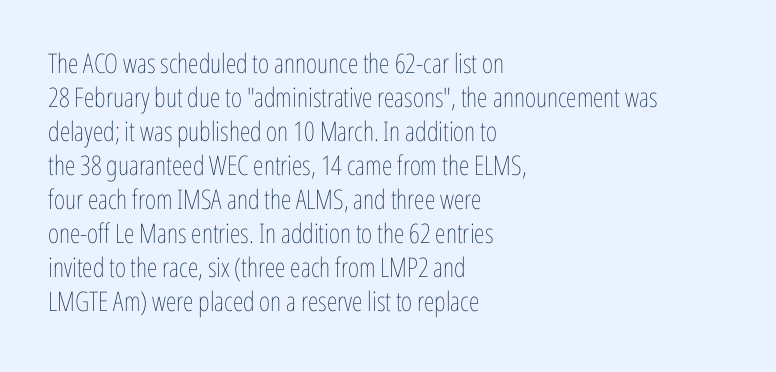
The image shows 27 px text type, upright; set left-aligned, normal line spacing (1.26x), normal letter spacing, not underlined.
